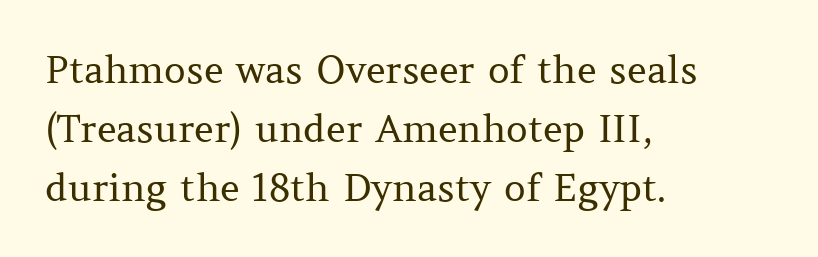
The image shows 38 px regular-weight serif type, upright; set left-aligned, normal line spacing (1.55x), normal letter spacing, not underlined; medium stroke contrast and a medium x-height.
